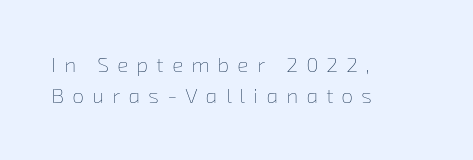
Every row of glyphs begins at an identical x-position on the left. Students, note that the glyphs here are deliberately spaced far apart. The glyphs are unaccompanied by any horizontal stroke below them. Is there much room between lines? A standard amount, neither cramped nor airy. The font sits on the lighter half of the weight spectrum, regular included.
